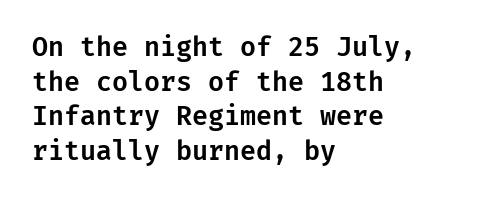
The image shows 26 px text type, upright; set left-aligned, normal line spacing (1.33x), normal letter spacing, not underlined.
